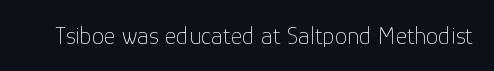
The rendering keeps characters at their native spacing. The font sits on the lighter half of the weight spectrum, regular included. Quick note: underline off. Is there any slant? The stems are plumb.
